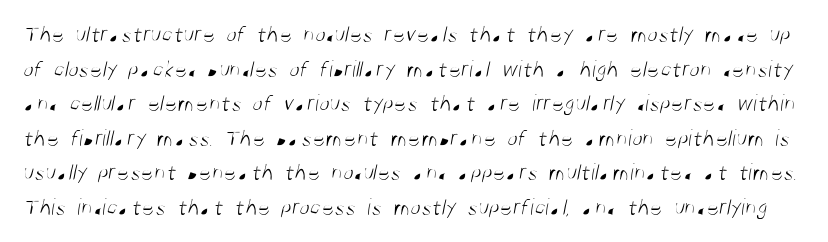
Leading: standard. Check the space under the baseline: it is left empty. Is the type heavy? It reads as light-to-regular instead. This sample uses plain, unmodified letter spacing.
